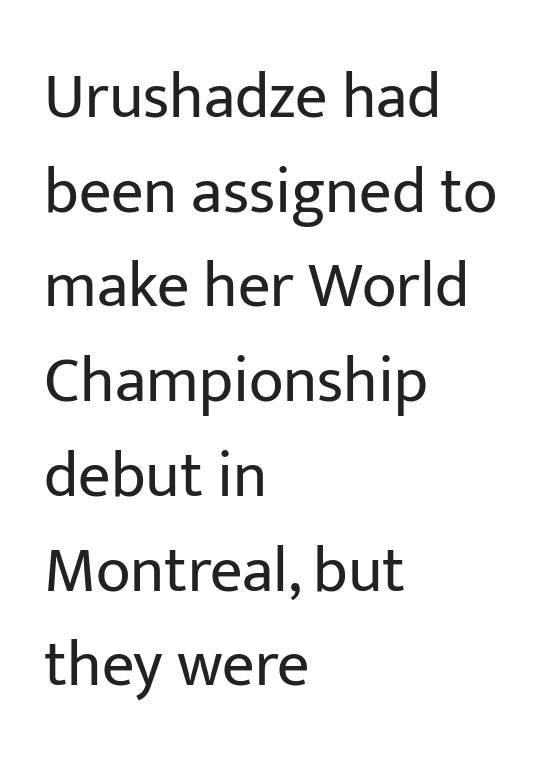
The characters are drawn with everyday or finer stroke widths. The axis of the letterforms is exactly vertical. The zone under the glyphs is completely vacant. A sans-serif font was chosen for this passage.
